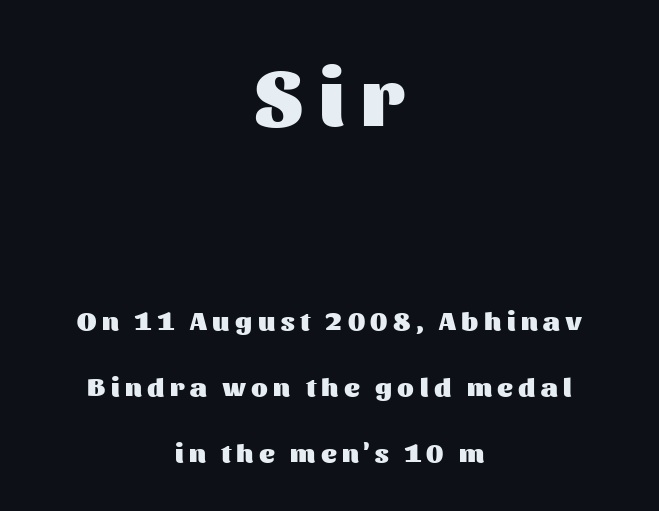
Q: Is the text bold? A: Yes.
Q: Is the text italic (slanted)? A: No, it is upright.
Q: Is the typeface a serif or a sans-serif typeface? A: Sans-serif.
Q: Is the text underlined? A: No.
Q: How is the paragraph aligned? A: Centered.
Q: Is the spacing between letters normal or unusually wide? A: Unusually wide.
Q: Is the spacing between lines tight, normal or loose? A: Loose.
Q: Which block of text is set in a larger size, the first (top) or the second (bottom)? A: The first (top) one.
Q: Width (condensed, normal, or wide)? A: Normal.
Q: Stroke contrast? A: Medium.
Q: x-height? A: Medium.
Q: Monospaced? A: No.
